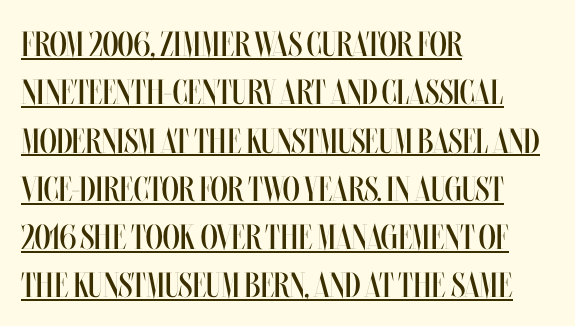
The image shows 35 px regular-weight, condensed type, upright; set left-aligned, normal line spacing (1.38x), normal letter spacing, underlined; medium stroke contrast and a large x-height.
